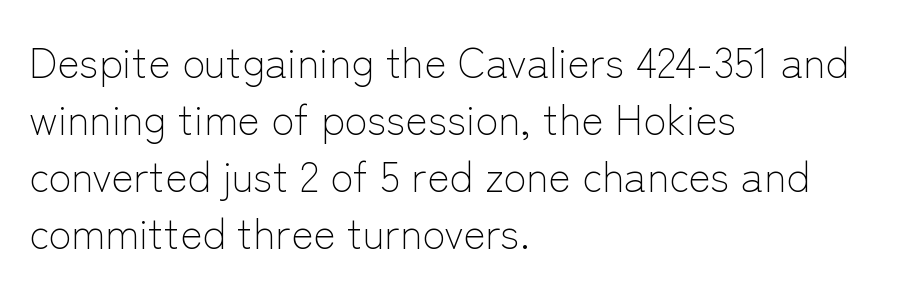
{"serif": "no", "italic": "no", "bold": "no", "weight": "light", "width": "normal", "stroke_contrast": "low", "x_height": "medium", "monospaced": "no", "underline": "no", "align": "left", "line_spacing": "normal", "line_spacing_ratio": 1.36, "letter_spacing": "normal", "letter_spacing_em": 0.0, "glyph_px": 42}
